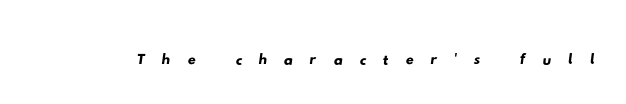
This sample uses a sans-serif face. Proportional: the letters do not fall into vertical columns. Underline: absent. The tracking reads as deliberately expanded to a designer's eye.
